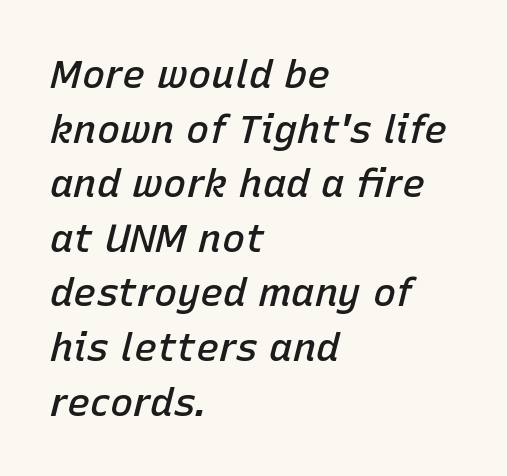
Do the characters align in a grid? No, the font is proportional. Letters rest on an invisible, unmarked baseline. An italicized treatment has been applied to the whole sample. Each glyph is drawn with semibold strokes, heavier than normal yet not fully bold. Successive baselines arrive at the customary interval.
